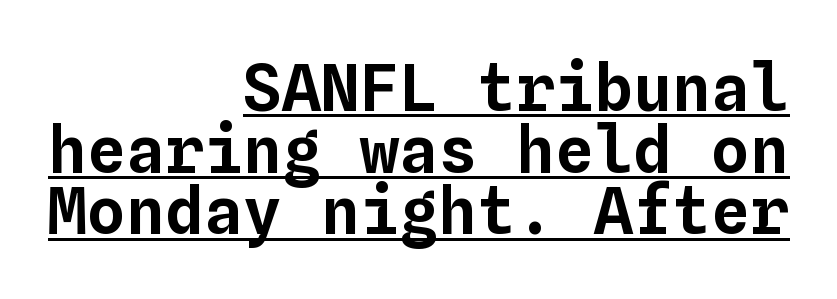
{"italic": "no", "width": "normal", "stroke_contrast": "low", "x_height": "medium", "monospaced": "yes", "underline": "yes", "align": "right", "line_spacing": "tight", "line_spacing_ratio": 0.95, "letter_spacing": "normal", "letter_spacing_em": 0.0, "glyph_px": 65}
